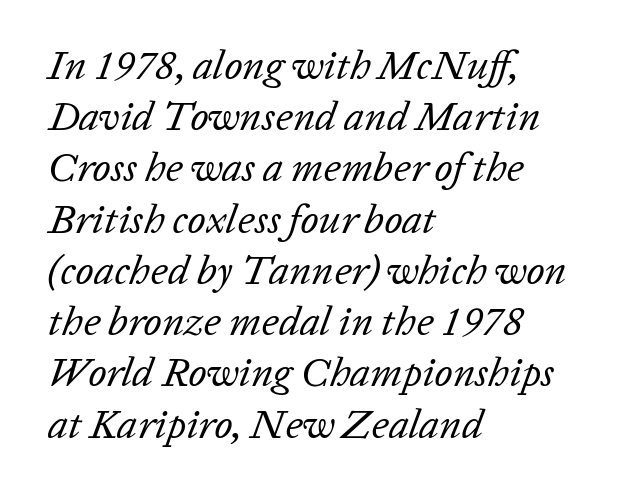
The image shows 41 px regular-weight type, italic (leaning right); set left-aligned, normal line spacing (1.25x), normal letter spacing, not underlined; low stroke contrast and a medium x-height.
